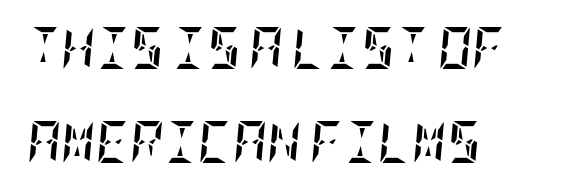
The rag falls on the right side of this text block. The font's italic variant was chosen for this text. In terms of leading, this rendering errs on the spacious side. Each word holds together tightly as a unit, with standard inter-letter gaps. You'd pick this weight for a headline — it's a proper bold.
